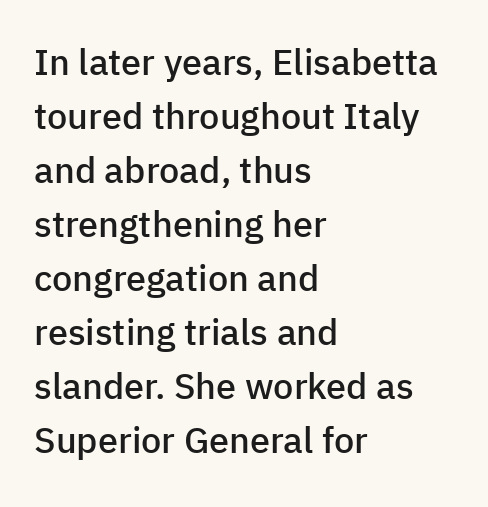
Q: Is the text bold? A: Semi-bold.
Q: Is the text italic (slanted)? A: No, it is upright.
Q: Is the typeface a serif or a sans-serif typeface? A: Sans-serif.
Q: Is the text underlined? A: No.
Q: How is the paragraph aligned? A: Left-aligned.
Q: Is the spacing between letters normal or unusually wide? A: Normal.
Q: Is the spacing between lines tight, normal or loose? A: Normal.
Q: Width (condensed, normal, or wide)? A: Normal.
Q: Stroke contrast? A: Low.
Q: x-height? A: Medium.
Q: Monospaced? A: No.
